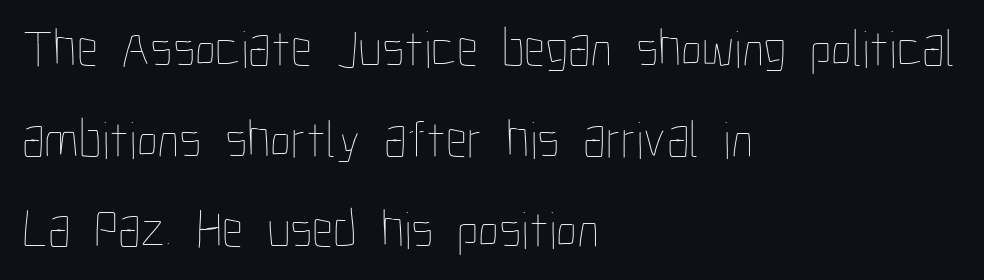
The image shows 53 px thin, condensed type, upright; set left-aligned, line spacing 1.71x, normal letter spacing, not underlined; low stroke contrast and a medium x-height.
